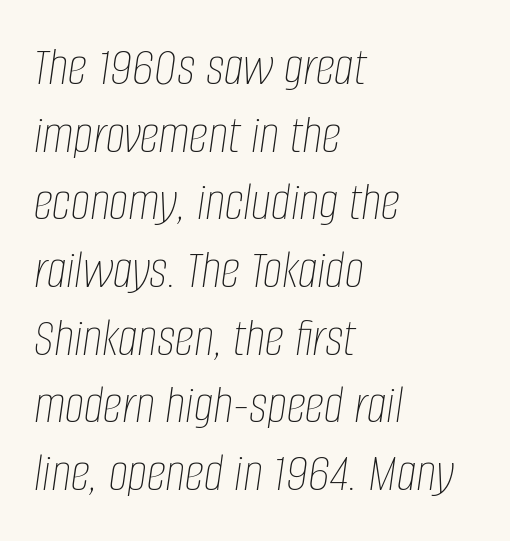
{"italic": "yes", "lean": "right", "slant_degrees": 8, "bold": "no", "weight": "thin", "width": "condensed", "stroke_contrast": "low", "x_height": "large", "monospaced": "no", "underline": "no", "align": "left", "line_spacing_ratio": 1.23, "letter_spacing": "normal", "letter_spacing_em": 0.0, "glyph_px": 55}
